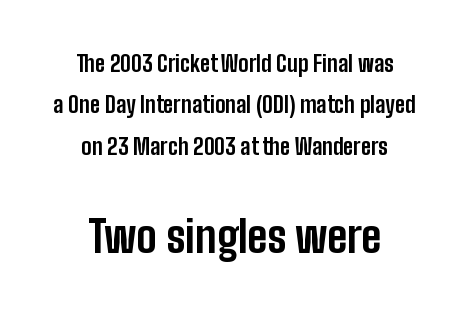
Q: Is the text bold? A: Yes.
Q: Is the text italic (slanted)? A: No, it is upright.
Q: Is the typeface a serif or a sans-serif typeface? A: Sans-serif.
Q: Is the text underlined? A: No.
Q: How is the paragraph aligned? A: Centered.
Q: Is the spacing between letters normal or unusually wide? A: Normal.
Q: Which block of text is set in a larger size, the first (top) or the second (bottom)? A: The second (bottom) one.
Q: Width (condensed, normal, or wide)? A: Condensed.
Q: Stroke contrast? A: Low.
Q: x-height? A: Medium.
Q: Monospaced? A: No.
